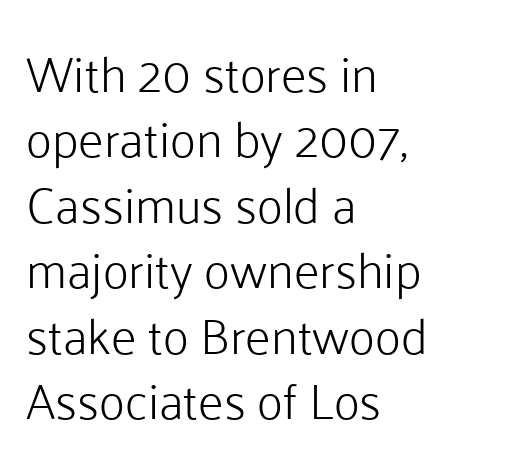
Weight: not bold — regular or lighter. One glance says typical: line gaps are just what's usual. The rendering shows plain stroke endings on the letterforms — a sans-serif design. The face used here is proportionally spaced, like ordinary book or web type.
